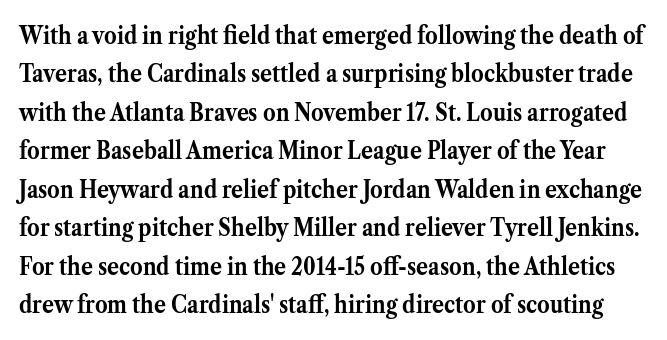
Q: Is the text bold? A: Yes.
Q: Is the text italic (slanted)? A: No, it is upright.
Q: Is the text underlined? A: No.
Q: Is the spacing between letters normal or unusually wide? A: Normal.
Q: Is the spacing between lines tight, normal or loose? A: Normal.
